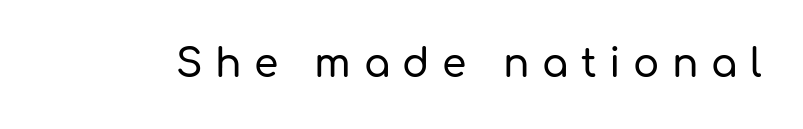
Q: Is the text italic (slanted)? A: No, it is upright.
Q: Is the typeface a serif or a sans-serif typeface? A: Sans-serif.
Q: Is the text underlined? A: No.
Q: Is the spacing between letters normal or unusually wide? A: Unusually wide.
Q: Width (condensed, normal, or wide)? A: Normal.
Q: Stroke contrast? A: Low.
Q: x-height? A: Medium.
Q: Monospaced? A: No.
